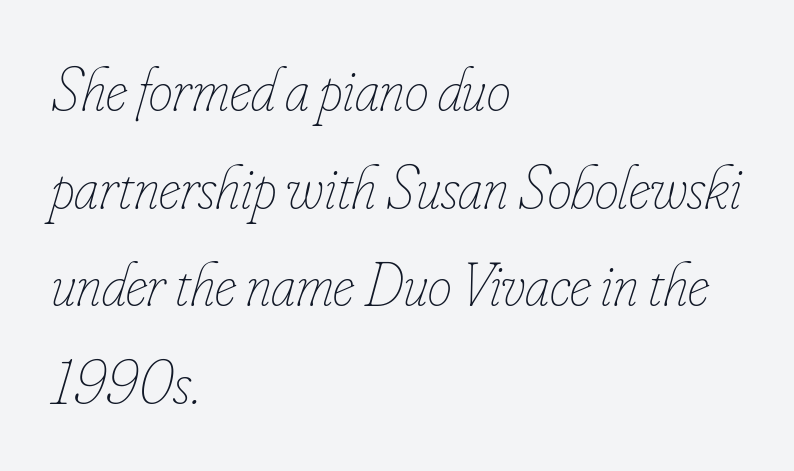
The image shows 61 px thin, condensed type, italic (leaning right); set left-aligned, normal line spacing (1.6x), normal letter spacing, not underlined; low stroke contrast and a small x-height.
